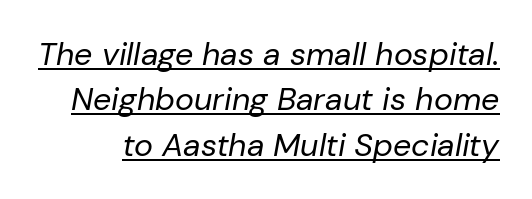
The image shows 32 px regular-weight type, italic (leaning right); set normal line spacing (1.42x), normal letter spacing, underlined; low stroke contrast and a medium x-height.
